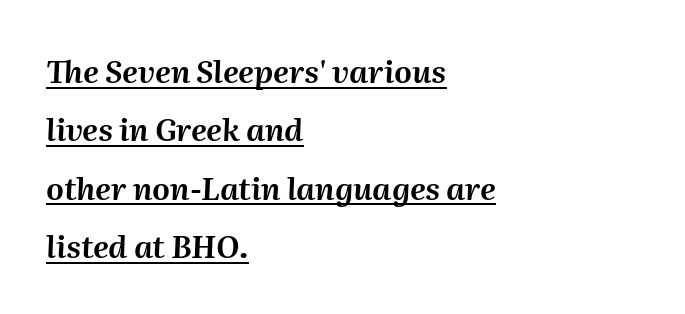
The image shows 31 px text type, italic (leaning right); set left-aligned, line spacing 1.88x, normal letter spacing, underlined; medium stroke contrast and a medium x-height.
